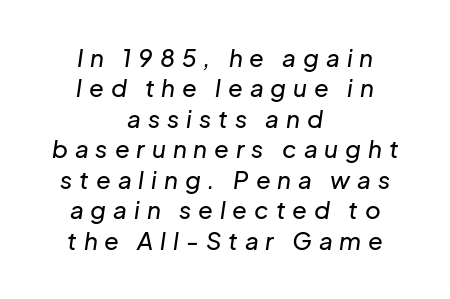
The image shows 24 px text type, italic (leaning right); set centered, normal line spacing (1.27x), unusually wide letter spacing (+0.29 em), not underlined.
